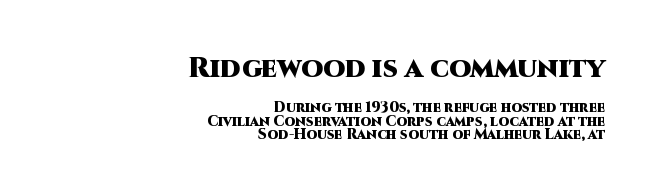
{"serif": "no", "italic": "no", "bold": "yes", "weight": "heavy", "width": "normal", "stroke_contrast": "high", "x_height": "large", "monospaced": "no", "underline": "no", "align": "right", "line_spacing": "tight", "line_spacing_ratio": 0.96, "letter_spacing": "normal", "letter_spacing_em": 0.0, "larger_block": "first", "size_ratio": 2.0, "glyph_px": 28}
